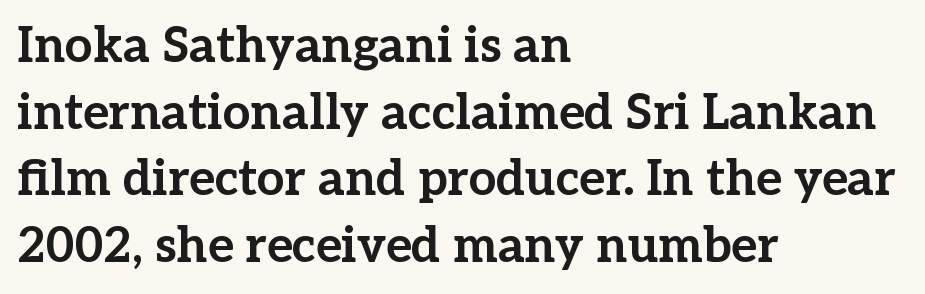
The image shows 49 px bold serif type, upright; set left-aligned, normal line spacing (1.36x), normal letter spacing, not underlined; low stroke contrast and a medium x-height.
